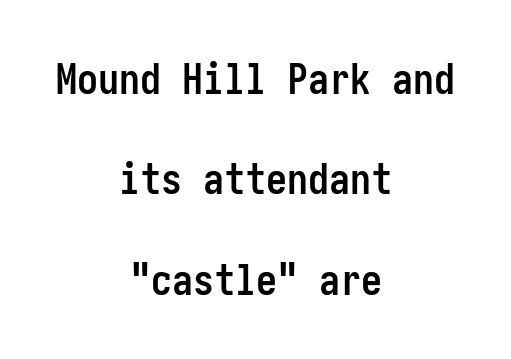
Short note: letters normally spaced. Line starts and ends both wander, symmetrically. Airy leading. Check the space under the baseline: it is left empty.
